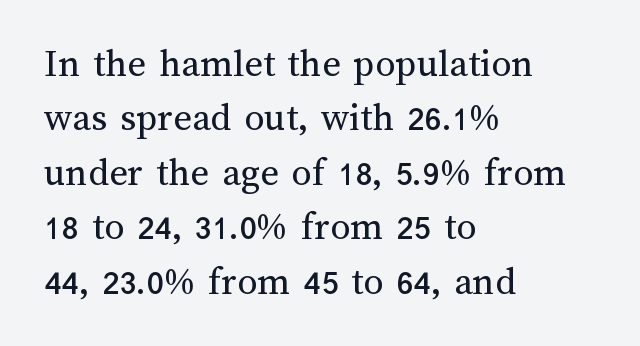
Spacing verdict: proportional, widths tailored to each character. The face looks like a standard text weight, possibly lighter. Do the letters lean? They stand straight. The ragged edge is on the right, which tells us the setting is flush left. This sample keeps an unexceptional amount of space between lines. Letters rest on an invisible, unmarked baseline.
